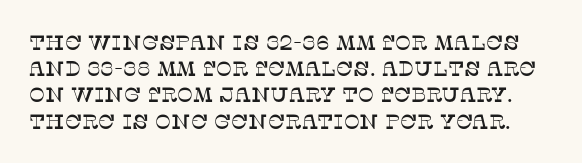
The space beneath each line is pristine and unruled. Spacing between characters is what you'd get straight out of the box. Interline gaps are of average width in this sample. The letters stand straight up with perfectly vertical stems.
